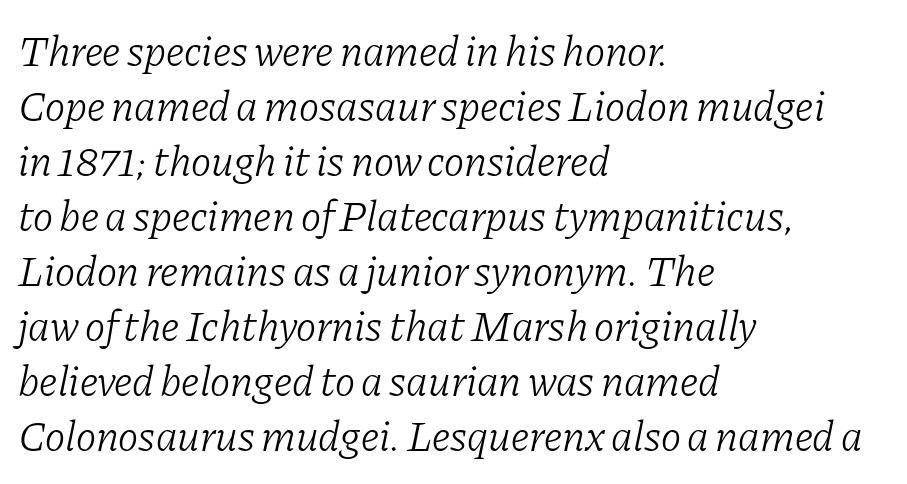
Style check: oblique. Think of a printed novel: that variable character pitch is what you see here. Classification — serif. The foot of each line stays bare and open. The text block is weighted toward the left margin, trailing off unevenly rightward. The face used here is rendered with its standard letterfit.
